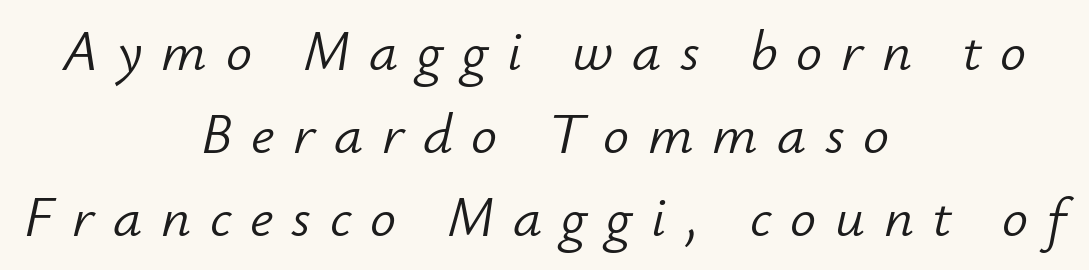
Q: Is the text bold? A: No.
Q: Is the text italic (slanted)? A: Yes, it leans right by about 12 degrees.
Q: Is the text underlined? A: No.
Q: How is the paragraph aligned? A: Centered.
Q: Is the spacing between letters normal or unusually wide? A: Unusually wide.
Q: Is the spacing between lines tight, normal or loose? A: Normal.
Q: Width (condensed, normal, or wide)? A: Normal.
Q: Stroke contrast? A: Low.
Q: x-height? A: Small.
Q: Monospaced? A: No.
